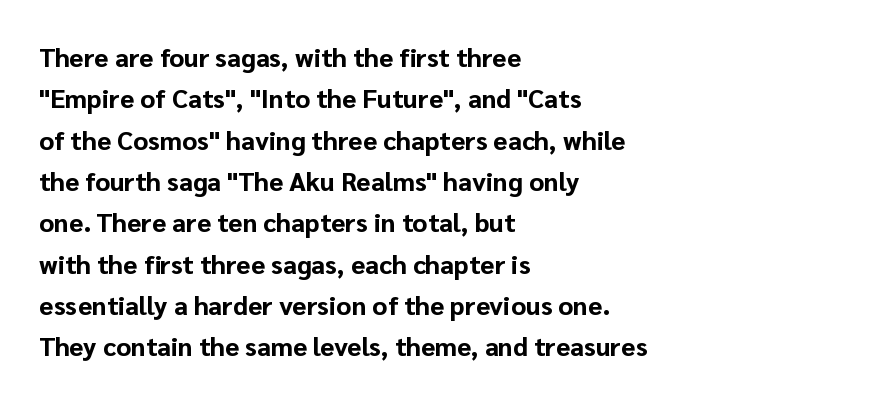
Descenders are the only things crossing below the line. Honestly, the row spacing looks completely unremarkable. The font is running at its bold setting. Inter-character spacing is left at the font's built-in metrics. Vertical strokes here are truly vertical.
